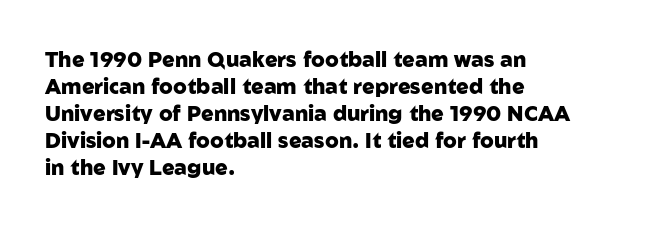
Q: Is the text bold? A: Yes.
Q: Is the text italic (slanted)? A: No, it is upright.
Q: Is the text underlined? A: No.
Q: How is the paragraph aligned? A: Left-aligned.
Q: Is the spacing between letters normal or unusually wide? A: Normal.
Q: Is the spacing between lines tight, normal or loose? A: Normal.
